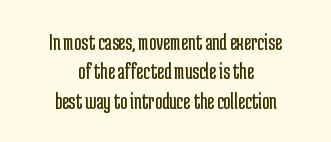
The image shows 24 px text type, upright; set centered, line spacing 1.22x, normal letter spacing, not underlined.
